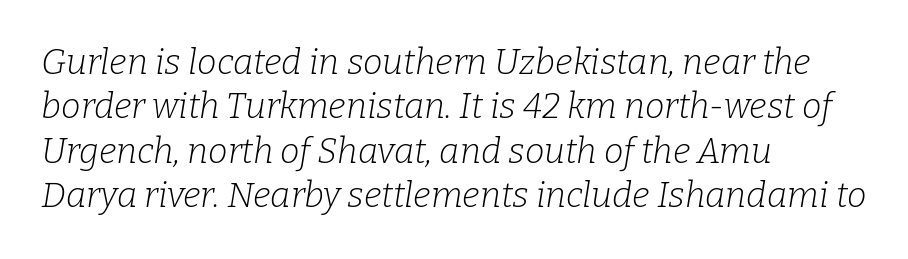
Q: Is the text bold? A: No.
Q: Is the text italic (slanted)? A: Yes, it leans right by about 9 degrees.
Q: Is the typeface a serif or a sans-serif typeface? A: Serif.
Q: Is the text underlined? A: No.
Q: How is the paragraph aligned? A: Left-aligned.
Q: Is the spacing between letters normal or unusually wide? A: Normal.
Q: Is the spacing between lines tight, normal or loose? A: Normal.
Q: Width (condensed, normal, or wide)? A: Normal.
Q: Stroke contrast? A: Low.
Q: x-height? A: Medium.
Q: Monospaced? A: No.
